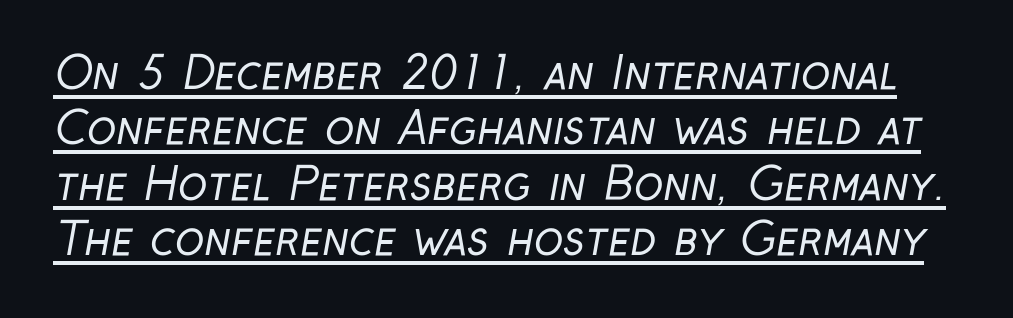
{"serif": "no", "bold": "no", "weight": "regular", "width": "condensed", "stroke_contrast": "low", "x_height": "medium", "monospaced": "no", "underline": "yes", "line_spacing": "normal", "line_spacing_ratio": 1.26, "letter_spacing": "normal", "letter_spacing_em": 0.0, "glyph_px": 44}
